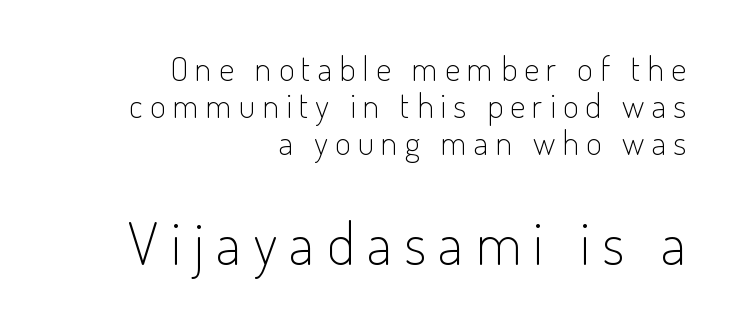
Line ends are locked; line starts wander. Ascenders rise straight up at ninety degrees. Is the lower block the larger one? Yes — the lower block carries the bigger type. Vertical stems look standard width or narrower in stroke.
